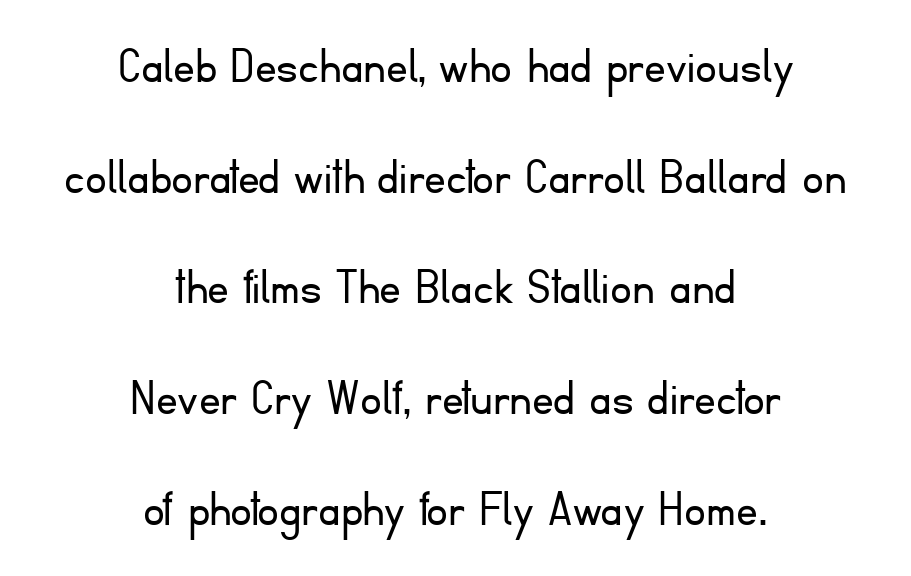
Q: Is the text bold? A: No.
Q: Is the text italic (slanted)? A: No, it is upright.
Q: Is the typeface a serif or a sans-serif typeface? A: Sans-serif.
Q: Is the text underlined? A: No.
Q: How is the paragraph aligned? A: Centered.
Q: Is the spacing between letters normal or unusually wide? A: Normal.
Q: Is the spacing between lines tight, normal or loose? A: Loose.
Q: Width (condensed, normal, or wide)? A: Normal.
Q: Stroke contrast? A: Low.
Q: x-height? A: Small.
Q: Monospaced? A: No.
